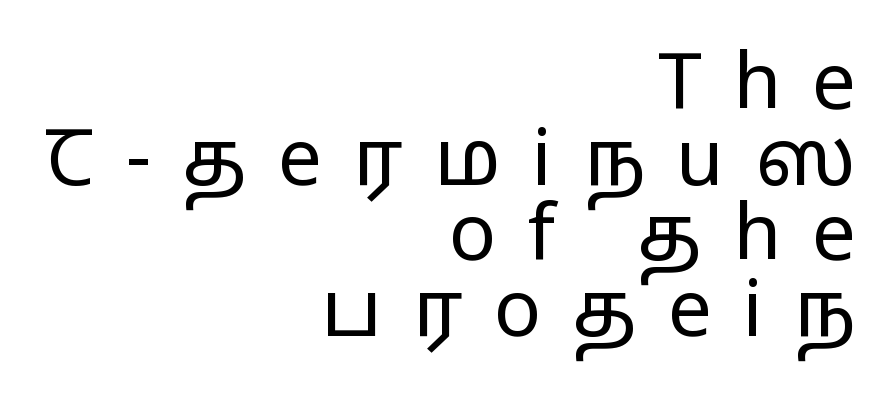
Q: Is the text bold? A: No.
Q: Is the text italic (slanted)? A: No, it is upright.
Q: Is the typeface a serif or a sans-serif typeface? A: Sans-serif.
Q: Is the text underlined? A: No.
Q: How is the paragraph aligned? A: Right-aligned.
Q: Is the spacing between letters normal or unusually wide? A: Unusually wide.
Q: Is the spacing between lines tight, normal or loose? A: Tight.
Q: Width (condensed, normal, or wide)? A: Wide.
Q: Stroke contrast? A: Low.
Q: x-height? A: Medium.
Q: Monospaced? A: No.
